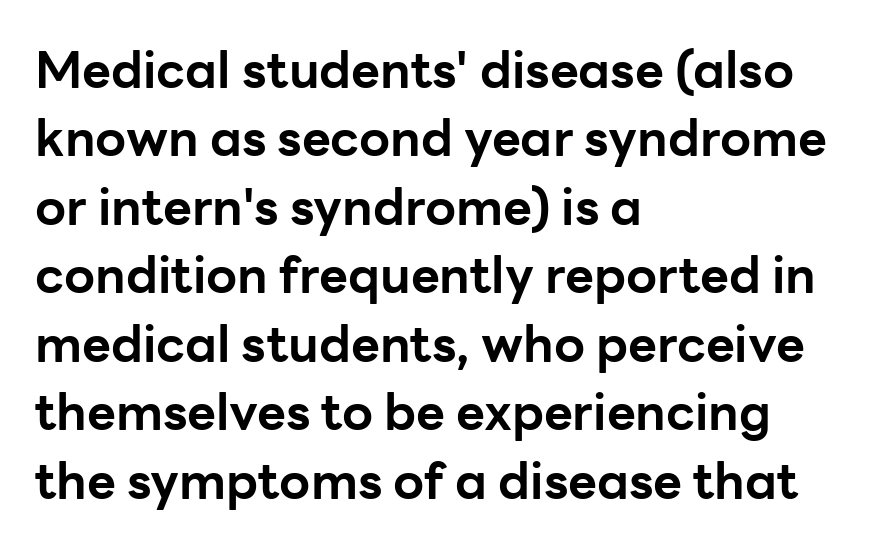
Q: Is the text bold? A: Yes.
Q: Is the text italic (slanted)? A: No, it is upright.
Q: Is the typeface a serif or a sans-serif typeface? A: Sans-serif.
Q: Is the text underlined? A: No.
Q: How is the paragraph aligned? A: Left-aligned.
Q: Is the spacing between letters normal or unusually wide? A: Normal.
Q: Is the spacing between lines tight, normal or loose? A: Normal.
Q: Width (condensed, normal, or wide)? A: Normal.
Q: Stroke contrast? A: Low.
Q: x-height? A: Medium.
Q: Monospaced? A: No.
